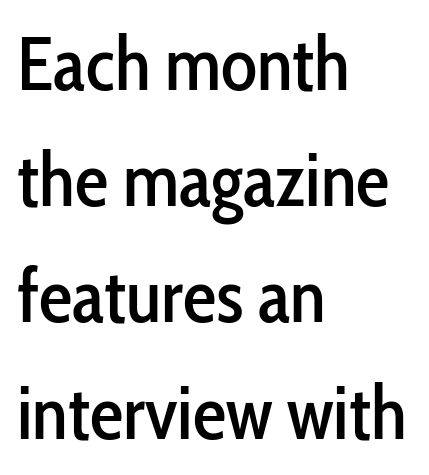
The image shows 75 px condensed sans-serif type, upright; set left-aligned, normal line spacing (1.55x), normal letter spacing, not underlined; low stroke contrast and a medium x-height.
